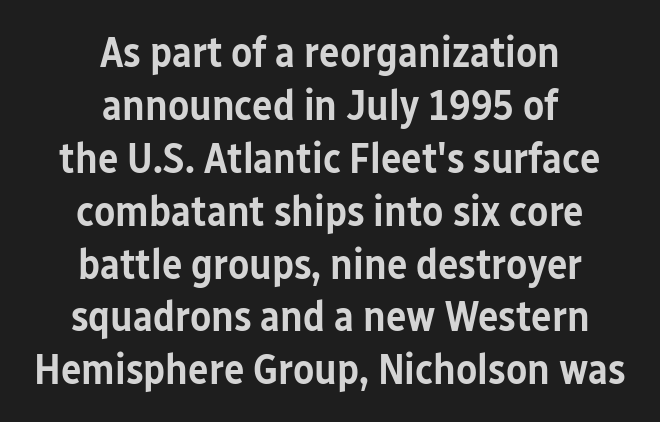
The image shows 43 px semibold, condensed sans-serif type, upright; set centered, line spacing 1.23x, normal letter spacing, not underlined; low stroke contrast and a medium x-height.
